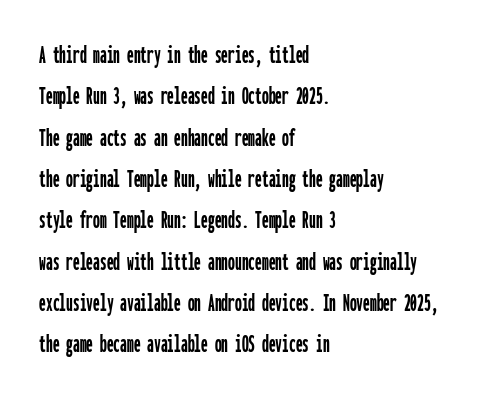
{"italic": "no", "underline": "no", "align": "left", "line_spacing": "normal", "line_spacing_ratio": 1.53, "letter_spacing": "normal", "letter_spacing_em": 0.0, "glyph_px": 27}
